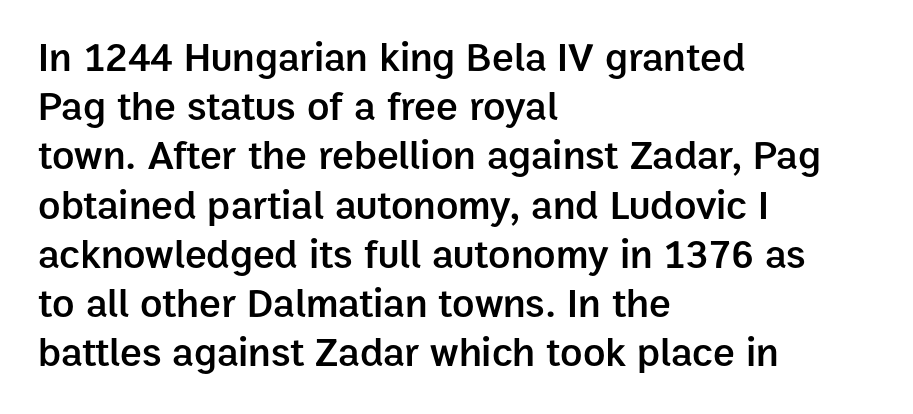
The image shows 41 px semibold sans-serif type, upright; set left-aligned, line spacing 1.2x, normal letter spacing, not underlined; low stroke contrast and a medium x-height.
